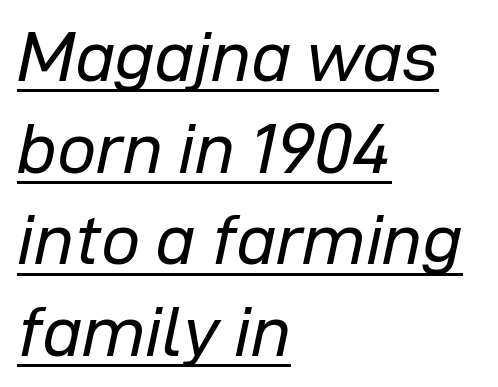
{"italic": "yes", "lean": "right", "slant_degrees": 12, "bold": "no", "weight": "regular", "width": "normal", "stroke_contrast": "low", "x_height": "medium", "monospaced": "no", "underline": "yes", "align": "left", "line_spacing": "normal", "line_spacing_ratio": 1.31, "letter_spacing": "normal", "letter_spacing_em": 0.0, "glyph_px": 70}
